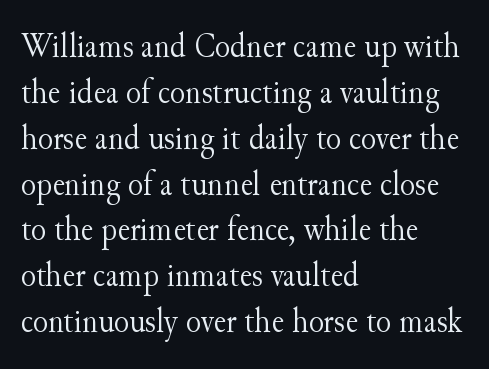
Q: Is the text bold? A: No.
Q: Is the text italic (slanted)? A: No, it is upright.
Q: Is the typeface a serif or a sans-serif typeface? A: Serif.
Q: Is the text underlined? A: No.
Q: How is the paragraph aligned? A: Left-aligned.
Q: Is the spacing between letters normal or unusually wide? A: Normal.
Q: Is the spacing between lines tight, normal or loose? A: Normal.
Q: Width (condensed, normal, or wide)? A: Normal.
Q: Stroke contrast? A: Medium.
Q: x-height? A: Small.
Q: Monospaced? A: No.
